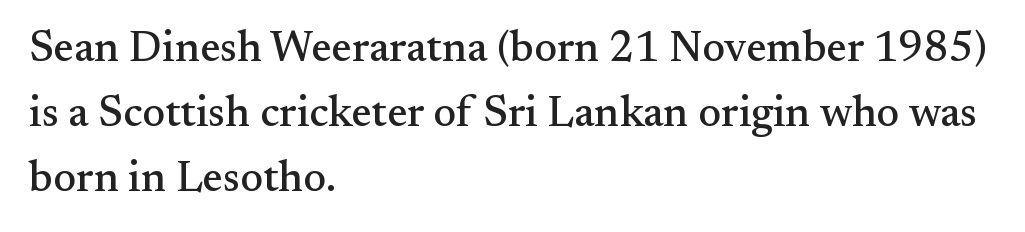
{"serif": "yes", "italic": "no", "width": "normal", "stroke_contrast": "medium", "x_height": "small", "monospaced": "no", "underline": "no", "align": "left", "line_spacing": "normal", "line_spacing_ratio": 1.51, "letter_spacing": "normal", "letter_spacing_em": 0.0, "glyph_px": 43}
